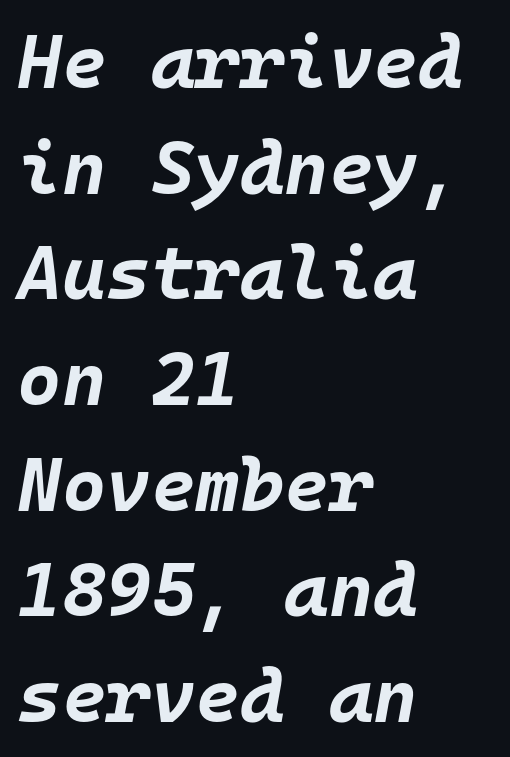
Looks like terminal output: every glyph gets an equal slot. Standard letterfit; no display-style spreading of the glyphs. The sample has been set heavy, in full bold. Slant detected: the letters are inclined. Notice how the passage keeps a crisp vertical edge on the left only. Vertically, the passage feels balanced, rows spaced as you'd expect.
